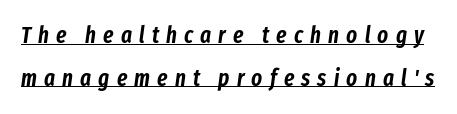
{"italic": "yes", "lean": "right", "slant_degrees": 8, "underline": "yes", "line_spacing_ratio": 1.85, "letter_spacing": "wide", "letter_spacing_em": 0.31, "glyph_px": 23}
